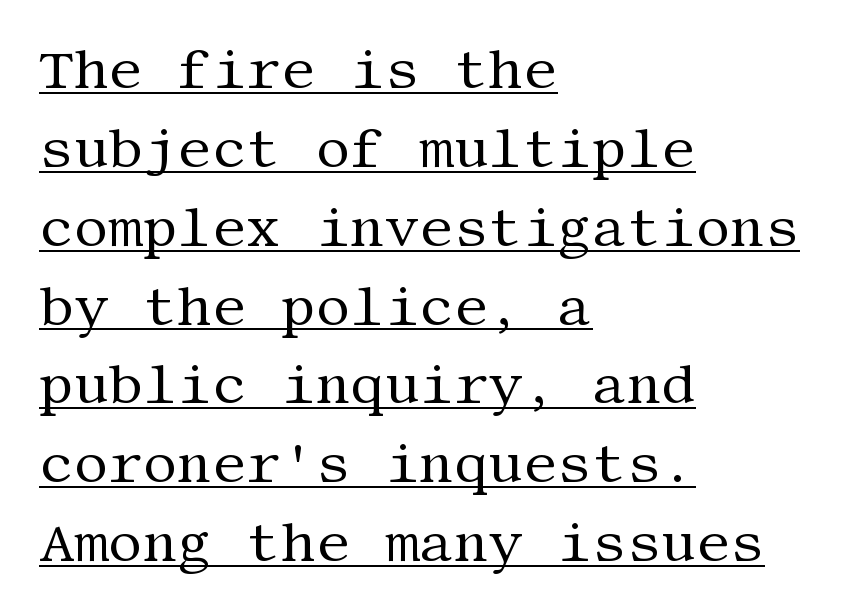
Q: Is the text bold? A: No.
Q: Is the text italic (slanted)? A: No, it is upright.
Q: Is the typeface a serif or a sans-serif typeface? A: Serif.
Q: Is the text underlined? A: Yes.
Q: How is the paragraph aligned? A: Left-aligned.
Q: Is the spacing between letters normal or unusually wide? A: Normal.
Q: Is the spacing between lines tight, normal or loose? A: Normal.
Q: Width (condensed, normal, or wide)? A: Normal.
Q: Stroke contrast? A: Medium.
Q: x-height? A: Large.
